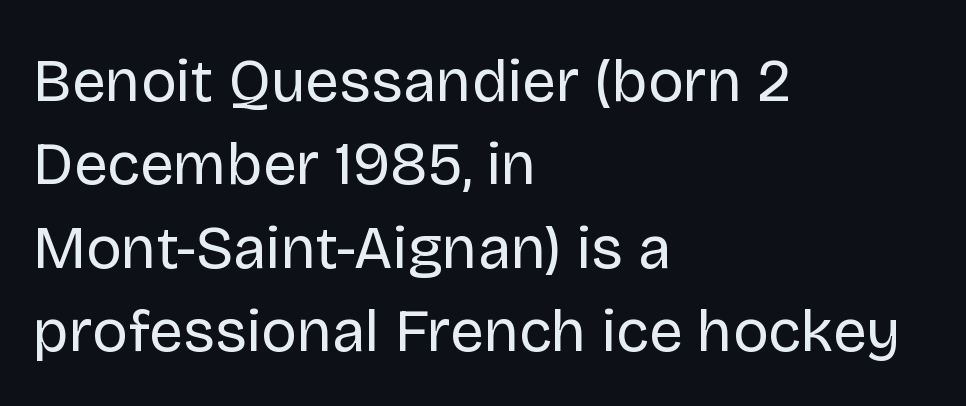
{"serif": "no", "italic": "no", "bold": "no", "weight": "regular", "width": "normal", "stroke_contrast": "low", "x_height": "large", "monospaced": "no", "underline": "no", "align": "left", "line_spacing": "normal", "line_spacing_ratio": 1.39, "letter_spacing": "normal", "letter_spacing_em": 0.0, "glyph_px": 60}
